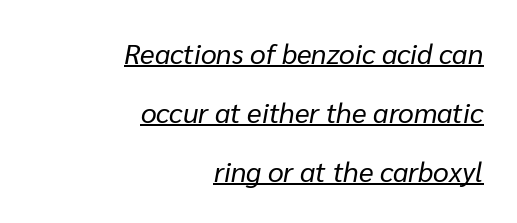
The image shows 28 px regular-weight type, italic (leaning right); set right-aligned, loose line spacing (2.1x), normal letter spacing, underlined; low stroke contrast and a medium x-height.
